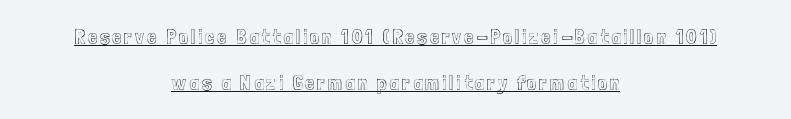
The image shows 21 px text type, upright; set centered, loose line spacing (2.19x), underlined.
